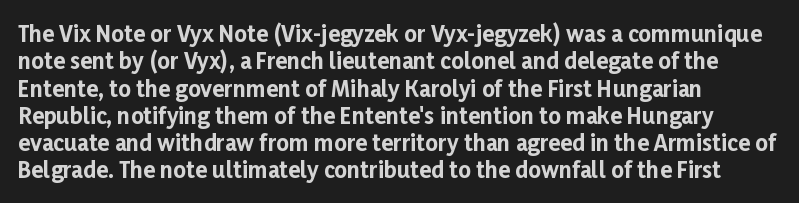
Q: Is the text bold? A: Yes.
Q: Is the text italic (slanted)? A: No, it is upright.
Q: Is the text underlined? A: No.
Q: How is the paragraph aligned? A: Left-aligned.
Q: Is the spacing between letters normal or unusually wide? A: Normal.
